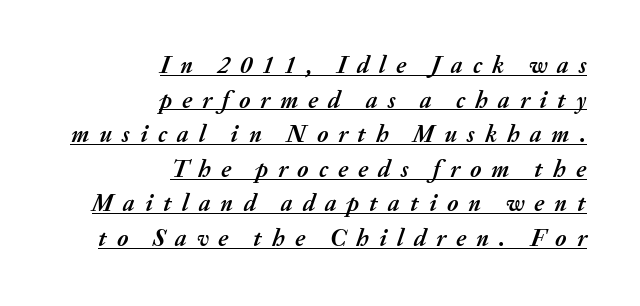
Q: Is the text bold? A: Yes.
Q: Is the text italic (slanted)? A: Yes, it leans right by about 20 degrees.
Q: Is the text underlined? A: Yes.
Q: How is the paragraph aligned? A: Right-aligned.
Q: Is the spacing between letters normal or unusually wide? A: Unusually wide.
Q: Is the spacing between lines tight, normal or loose? A: Normal.
